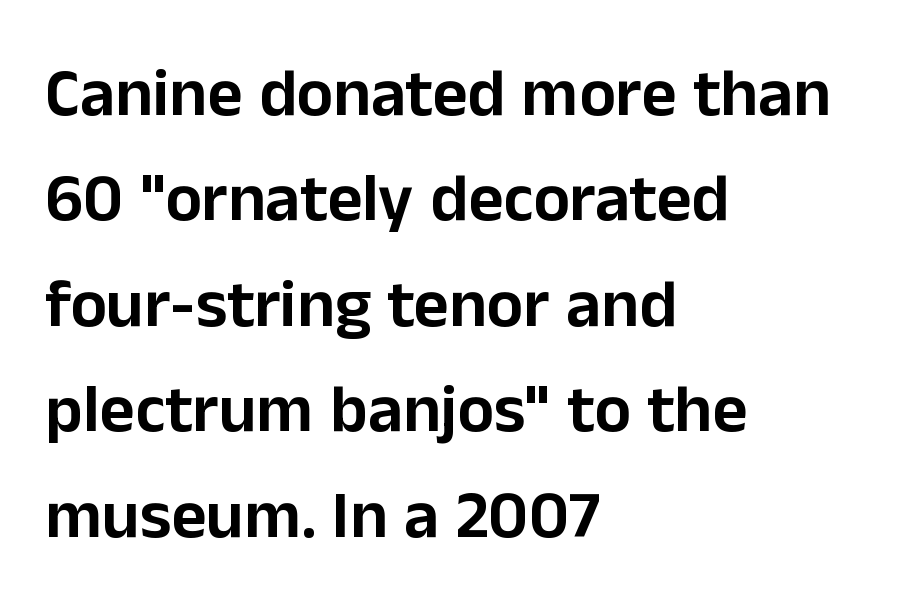
{"serif": "no", "italic": "no", "width": "normal", "stroke_contrast": "low", "x_height": "medium", "monospaced": "no", "underline": "no", "align": "left", "line_spacing": "normal", "line_spacing_ratio": 1.55, "letter_spacing": "normal", "letter_spacing_em": 0.0, "glyph_px": 68}
